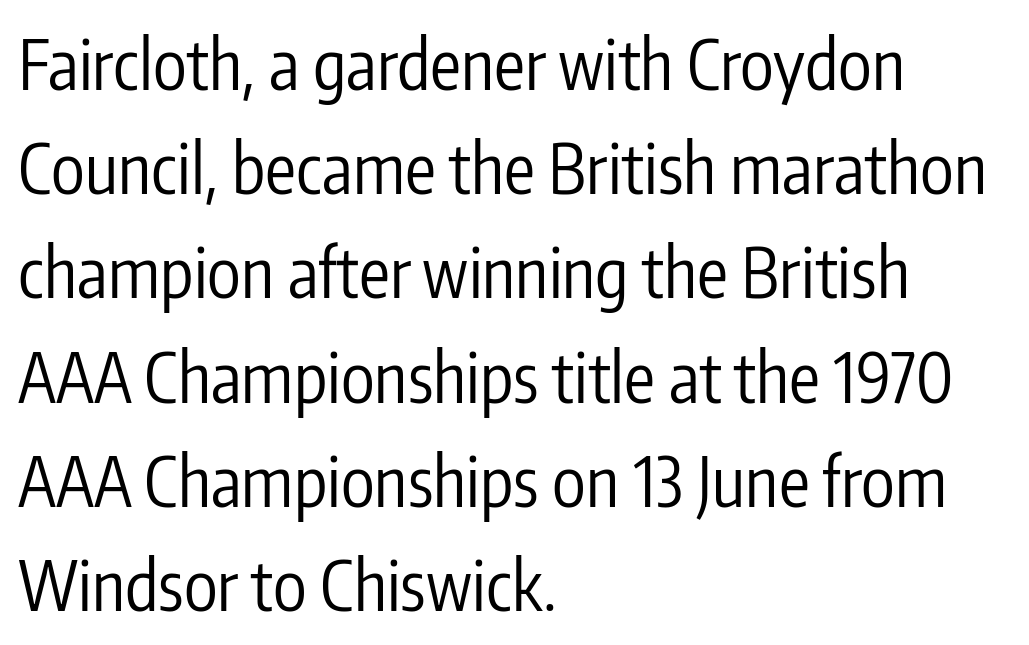
{"serif": "no", "italic": "no", "bold": "no", "weight": "regular", "width": "condensed", "stroke_contrast": "low", "x_height": "medium", "monospaced": "no", "underline": "no", "align": "left", "line_spacing": "normal", "line_spacing_ratio": 1.51, "letter_spacing": "normal", "letter_spacing_em": 0.0, "glyph_px": 69}
